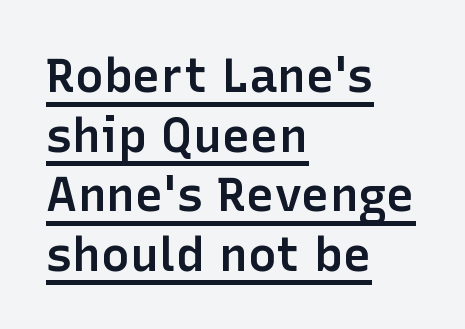
Q: Is the text bold? A: Semi-bold.
Q: Is the text italic (slanted)? A: No, it is upright.
Q: Is the typeface a serif or a sans-serif typeface? A: Sans-serif.
Q: Is the text underlined? A: Yes.
Q: How is the paragraph aligned? A: Left-aligned.
Q: Is the spacing between letters normal or unusually wide? A: Normal.
Q: Width (condensed, normal, or wide)? A: Normal.
Q: Stroke contrast? A: Low.
Q: x-height? A: Medium.
Q: Monospaced? A: No.
